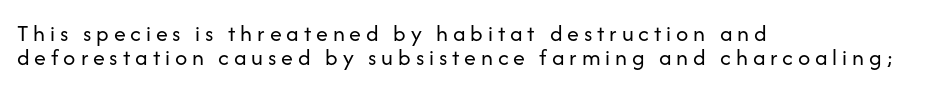
Descender tails drop into unmarked territory. What stands out about the letter spacing? Its width — letters are far apart. Posture: upright roman. Horizontal alignment here is leftward, the default for most running prose. Nothing heavy about these letters — not bold at all. Does the leading feel generous? Not at all — it's pinched.
